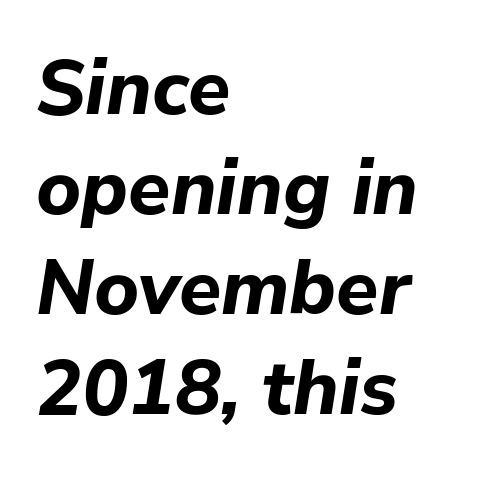
The characters look thick and weighty, a clear bold. The face used here is rendered with its standard letterfit. The rag falls on the right side of this text block. The letters advance in unequal steps, a hallmark of proportional type.
